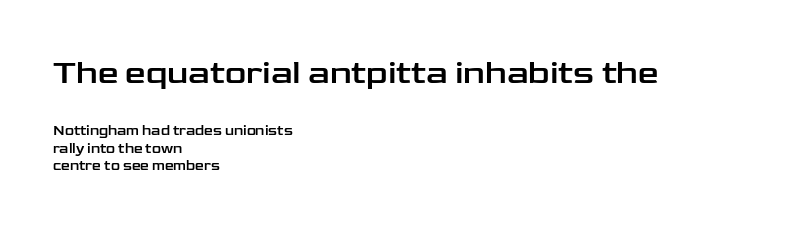
{"serif": "no", "italic": "no", "width": "wide", "stroke_contrast": "low", "x_height": "medium", "monospaced": "no", "underline": "no", "align": "left", "line_spacing": "normal", "line_spacing_ratio": 1.28, "letter_spacing": "normal", "letter_spacing_em": 0.0, "larger_block": "first", "size_ratio": 2.36, "glyph_px": 33}
